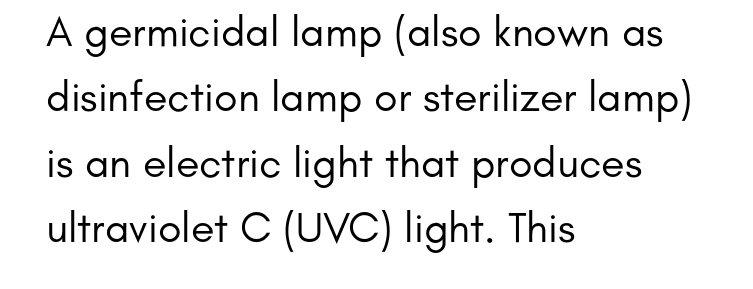
Q: Is the text bold? A: No.
Q: Is the text italic (slanted)? A: No, it is upright.
Q: Is the typeface a serif or a sans-serif typeface? A: Sans-serif.
Q: Is the text underlined? A: No.
Q: How is the paragraph aligned? A: Left-aligned.
Q: Is the spacing between letters normal or unusually wide? A: Normal.
Q: Is the spacing between lines tight, normal or loose? A: Normal.
Q: Width (condensed, normal, or wide)? A: Normal.
Q: Stroke contrast? A: Low.
Q: x-height? A: Small.
Q: Monospaced? A: No.
